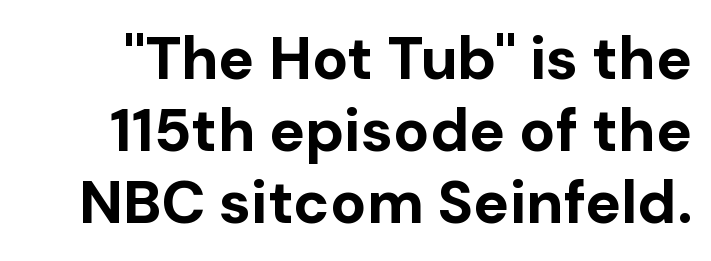
Thick stems and heavy bowls — unmistakably bold. Only glyphs here, with clear space below each row. Here the designer chose a conventional face with non-uniform glyph widths. A roman cut, with each character standing at attention. Observe the ordinary spacing: letters are neighbours, not strangers. The characters display no serif detailing; their extremities are plain.
